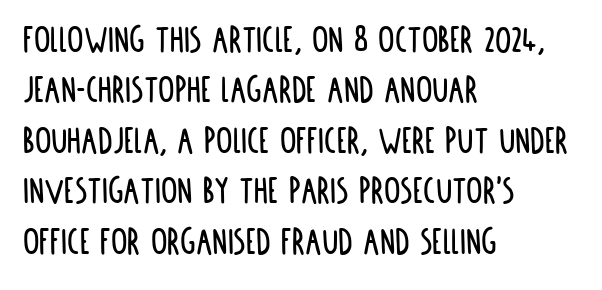
{"serif": "no", "italic": "no", "width": "condensed", "stroke_contrast": "low", "x_height": "large", "monospaced": "no", "underline": "no", "align": "left", "line_spacing_ratio": 1.23, "letter_spacing": "normal", "letter_spacing_em": 0.0, "glyph_px": 41}
